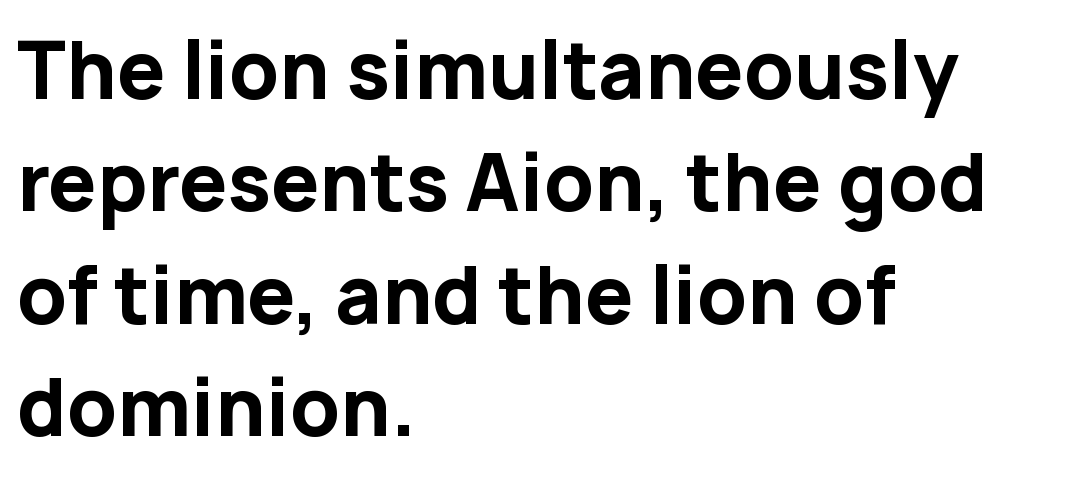
Note the varied advance widths — an 'i' is clearly narrower than an 'm'. Each new line begins a customary step beneath the previous one. What kind of face is this? One without serifs — a sans. Is the type bold? Yes — the strokes are clearly thick and heavy. Unlike italic type, these characters show no tilt at all. What stands out about the letter spacing? Nothing — it is the standard amount.
